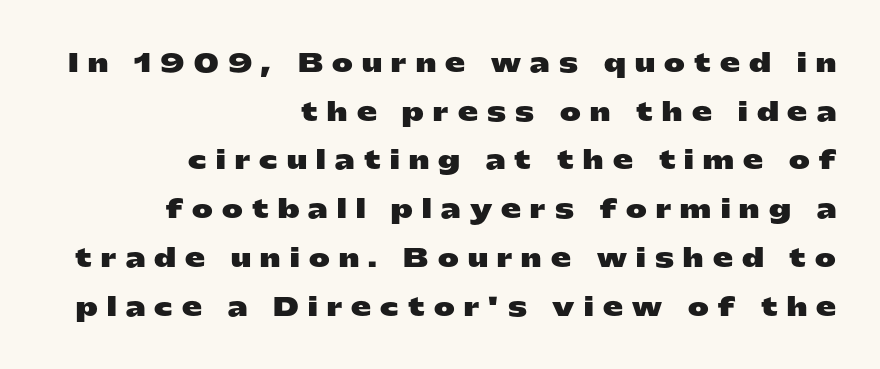
The image shows 25 px bold type, upright; set right-aligned, loose line spacing (1.95x), unusually wide letter spacing (+0.37 em), not underlined.
